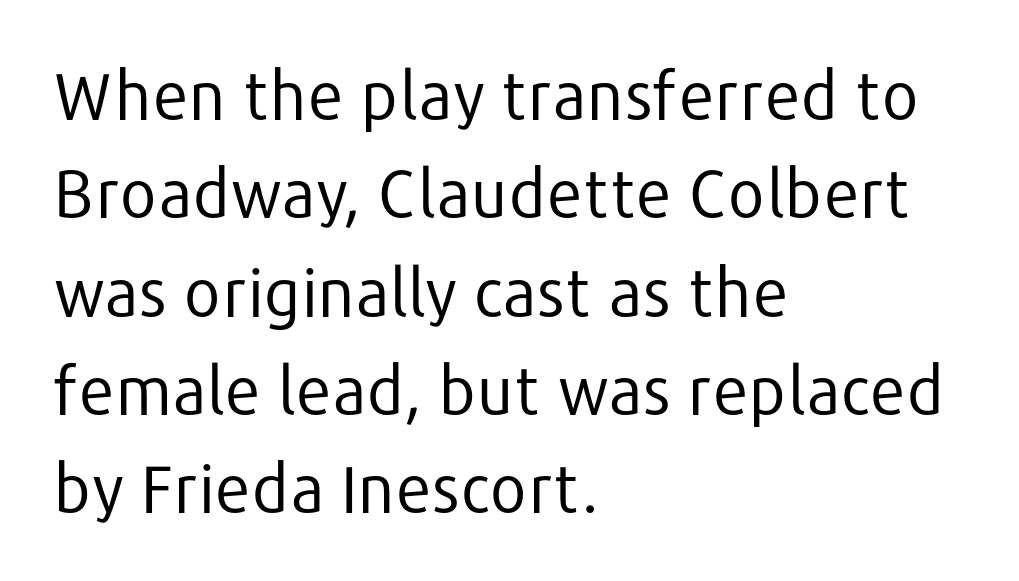
The image shows 66 px regular-weight sans-serif type, upright; set left-aligned, normal line spacing (1.49x), normal letter spacing, not underlined; low stroke contrast and a medium x-height.
